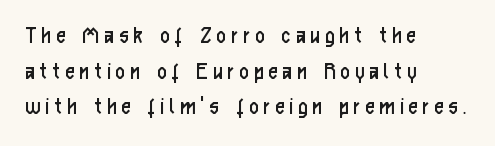
Q: Is the text bold? A: No.
Q: Is the text italic (slanted)? A: No, it is upright.
Q: Is the text underlined? A: No.
Q: How is the paragraph aligned? A: Left-aligned.
Q: Is the spacing between letters normal or unusually wide? A: Unusually wide.
Q: Is the spacing between lines tight, normal or loose? A: Normal.
